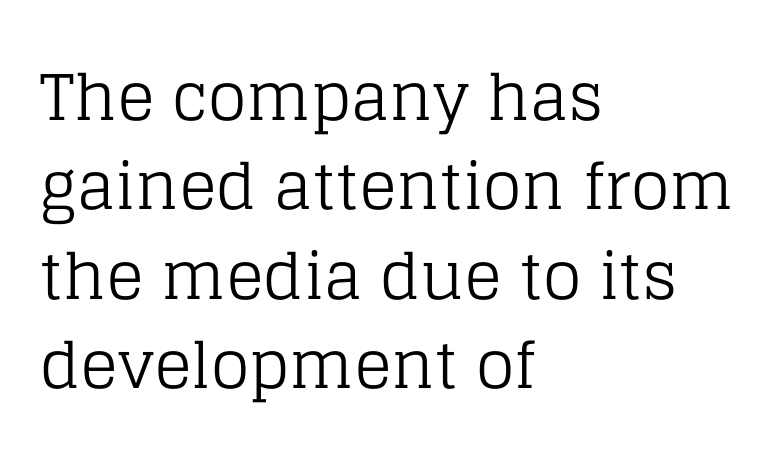
Q: Is the text bold? A: No.
Q: Is the text italic (slanted)? A: No, it is upright.
Q: Is the typeface a serif or a sans-serif typeface? A: Serif.
Q: Is the text underlined? A: No.
Q: How is the paragraph aligned? A: Left-aligned.
Q: Is the spacing between letters normal or unusually wide? A: Normal.
Q: Is the spacing between lines tight, normal or loose? A: Normal.
Q: Width (condensed, normal, or wide)? A: Normal.
Q: Stroke contrast? A: Low.
Q: x-height? A: Large.
Q: Monospaced? A: No.
